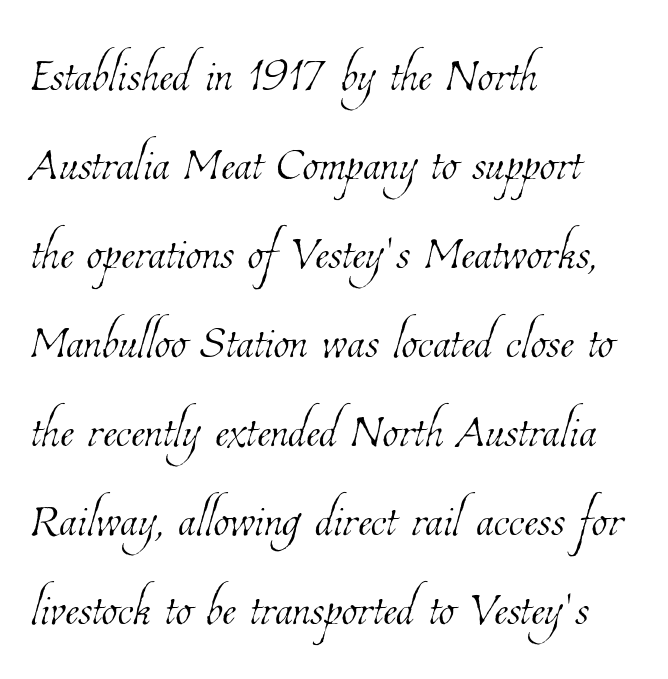
There is no visible air inserted between adjacent glyphs. Regular leading. The characters are drawn with everyday or finer stroke widths. The paragraph shown leans on its left margin. Unmarked baselines from the first word to the last. Varying glyph widths throughout — classic text-font behaviour.
